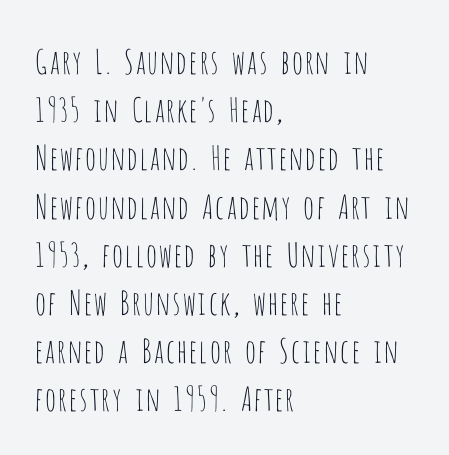
Q: Is the text bold? A: No.
Q: Is the text italic (slanted)? A: No, it is upright.
Q: Is the typeface a serif or a sans-serif typeface? A: Sans-serif.
Q: Is the text underlined? A: No.
Q: How is the paragraph aligned? A: Left-aligned.
Q: Is the spacing between letters normal or unusually wide? A: Normal.
Q: Is the spacing between lines tight, normal or loose? A: Normal.
Q: Width (condensed, normal, or wide)? A: Condensed.
Q: Stroke contrast? A: Low.
Q: x-height? A: Large.
Q: Monospaced? A: No.
